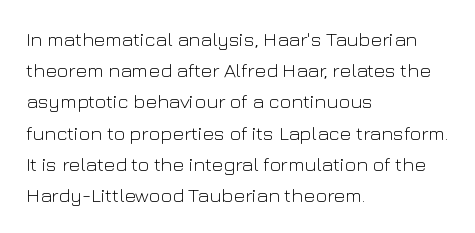
{"italic": "no", "bold": "no", "underline": "no", "align": "left", "line_spacing": "normal", "line_spacing_ratio": 1.56, "letter_spacing": "normal", "letter_spacing_em": 0.0, "glyph_px": 20}
